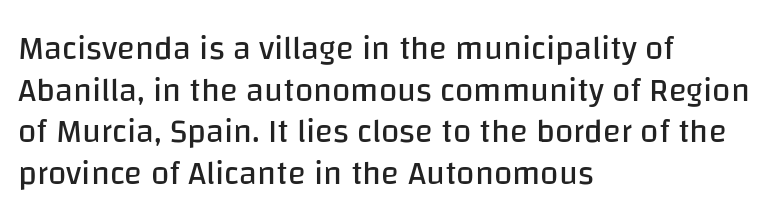
Alignment: flush left. The typeface has the unassuming heft of standard copy or less. Anything drawn beneath the words? Only blank space. Spacing verdict: proportional, widths tailored to each character.
